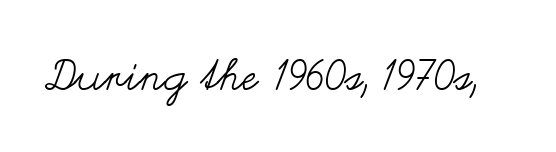
The passage shown has conventional tracking throughout. Descender tails drop into unmarked territory. The strokes are not fattened; the text isn't bold. Looks like regular typesetting: each glyph gets only the width it needs.
